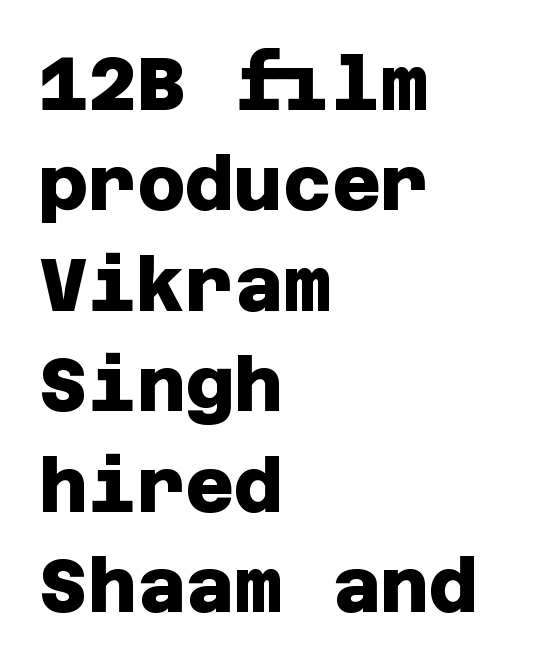
Alignment: flush left. The strokes are fattened all the way to bold. This rendering features lettering with no underline. Vertical spacing — default. The type is set solid horizontally, with unmodified tracking.
